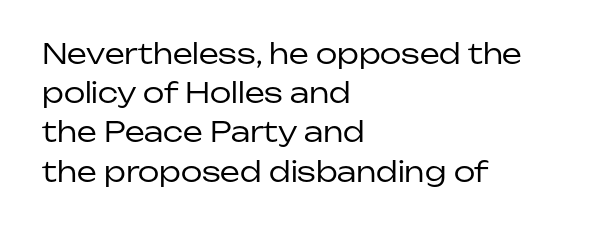
The image shows 28 px regular-weight sans-serif type, upright; set left-aligned, normal line spacing (1.4x), normal letter spacing, not underlined; low stroke contrast and a medium x-height.
